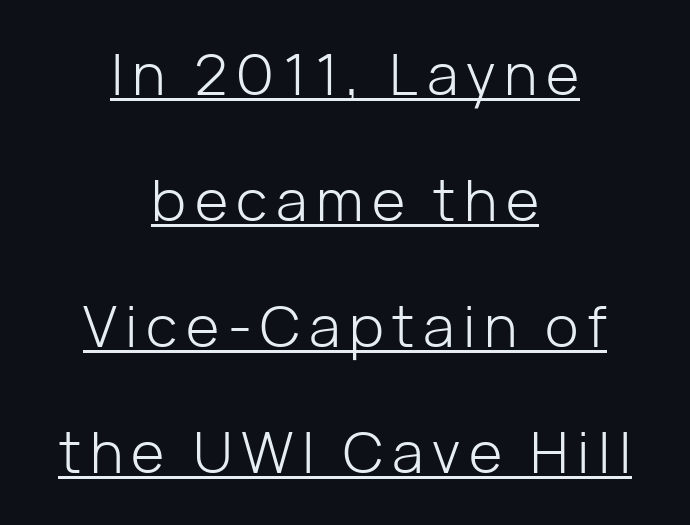
This is not heavy type; no bold has been used. I'd call this a sans setting — the letters go barefoot. These lines stand farther apart than default settings would place them. Note the varied advance widths — an 'i' is clearly narrower than an 'm'. This is roman type, the default non-slanted kind. In designer terms, the underline attribute is active on this setting.
